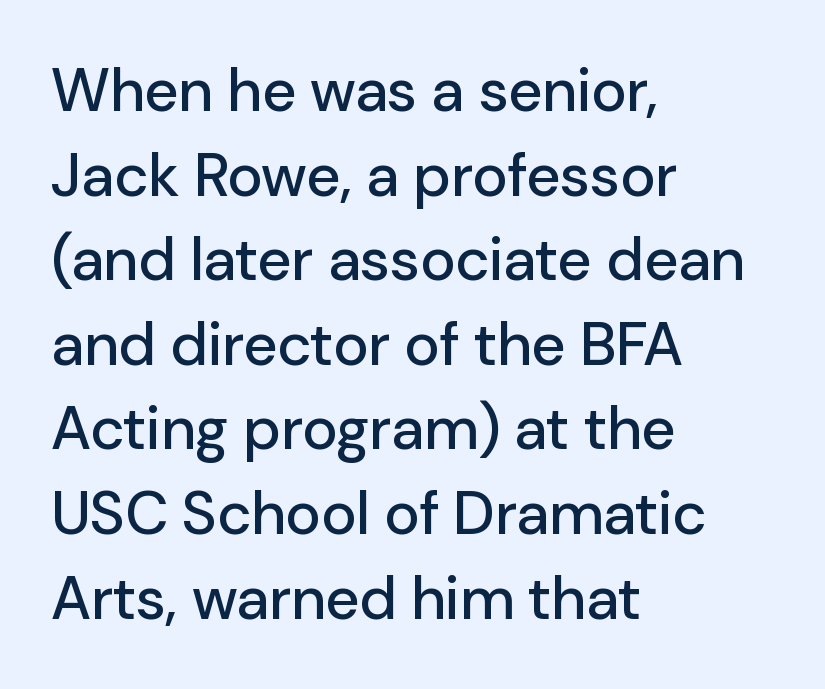
The image shows 60 px sans-serif type, upright; set left-aligned, normal line spacing (1.41x), normal letter spacing, not underlined; low stroke contrast and a medium x-height.
